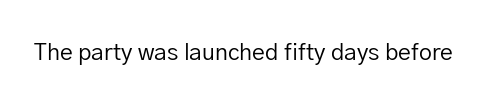
Q: Is the text bold? A: No.
Q: Is the text italic (slanted)? A: No, it is upright.
Q: Is the text underlined? A: No.
Q: Is the spacing between letters normal or unusually wide? A: Normal.
